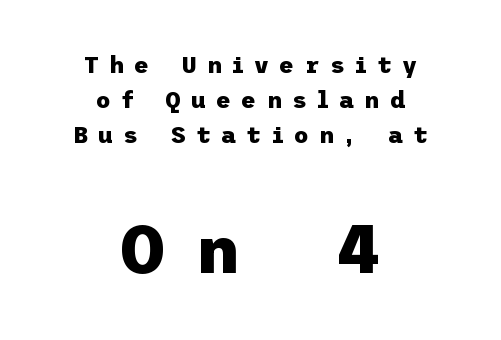
Q: Is the text bold? A: Yes.
Q: Is the text italic (slanted)? A: No, it is upright.
Q: Is the typeface a serif or a sans-serif typeface? A: Sans-serif.
Q: Is the text underlined? A: No.
Q: How is the paragraph aligned? A: Centered.
Q: Is the spacing between letters normal or unusually wide? A: Unusually wide.
Q: Is the spacing between lines tight, normal or loose? A: Normal.
Q: Which block of text is set in a larger size, the first (top) or the second (bottom)? A: The second (bottom) one.
Q: Width (condensed, normal, or wide)? A: Normal.
Q: Stroke contrast? A: Low.
Q: x-height? A: Medium.
